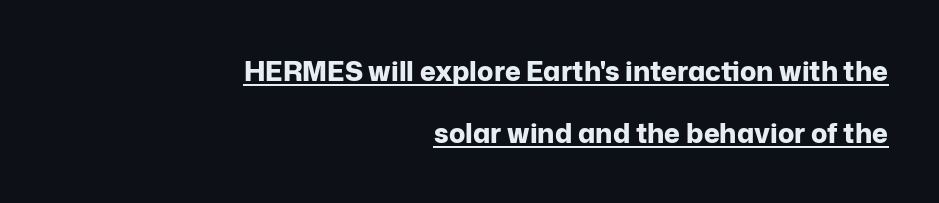
Here the glyphs are tracked normally, forming tight word shapes. Every letter is thick-stroked: bold, no question. Is the block centered? No — it sits flush against the right margin. Leading: increased.
